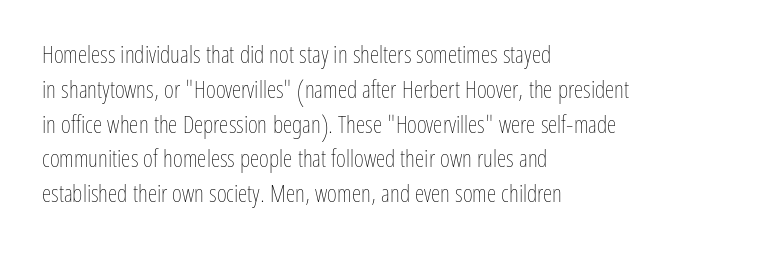
Q: Is the text bold? A: No.
Q: Is the text italic (slanted)? A: No, it is upright.
Q: Is the text underlined? A: No.
Q: How is the paragraph aligned? A: Left-aligned.
Q: Is the spacing between letters normal or unusually wide? A: Normal.
Q: Is the spacing between lines tight, normal or loose? A: Normal.
